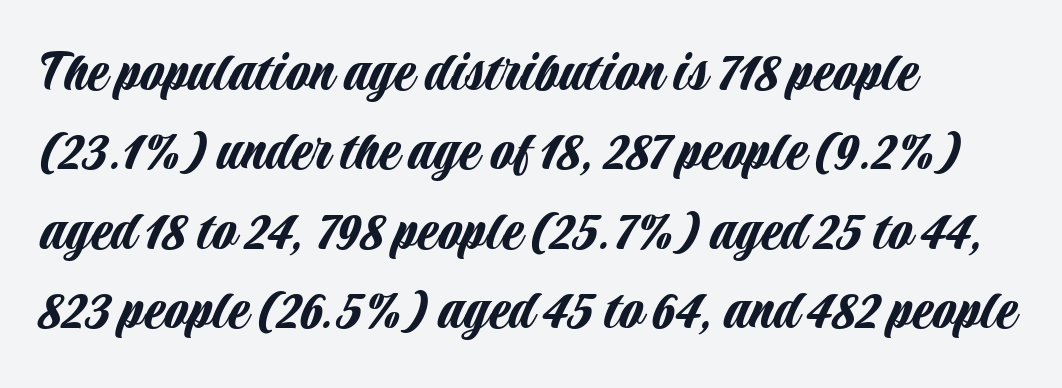
The rendering uses natural spacing where letterforms have individual widths. Descenders are the only things crossing below the line. Words appear dense and cohesive because spacing is normal. Does the type have serifs? No, each stem ends abruptly.
